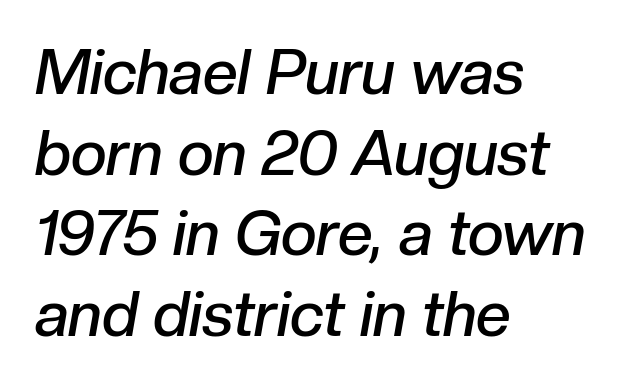
{"italic": "yes", "lean": "right", "slant_degrees": 10, "bold": "semi", "weight": "semibold", "width": "normal", "stroke_contrast": "low", "x_height": "medium", "monospaced": "no", "underline": "no", "align": "left", "line_spacing": "normal", "line_spacing_ratio": 1.3, "letter_spacing": "normal", "letter_spacing_em": 0.0, "glyph_px": 62}
